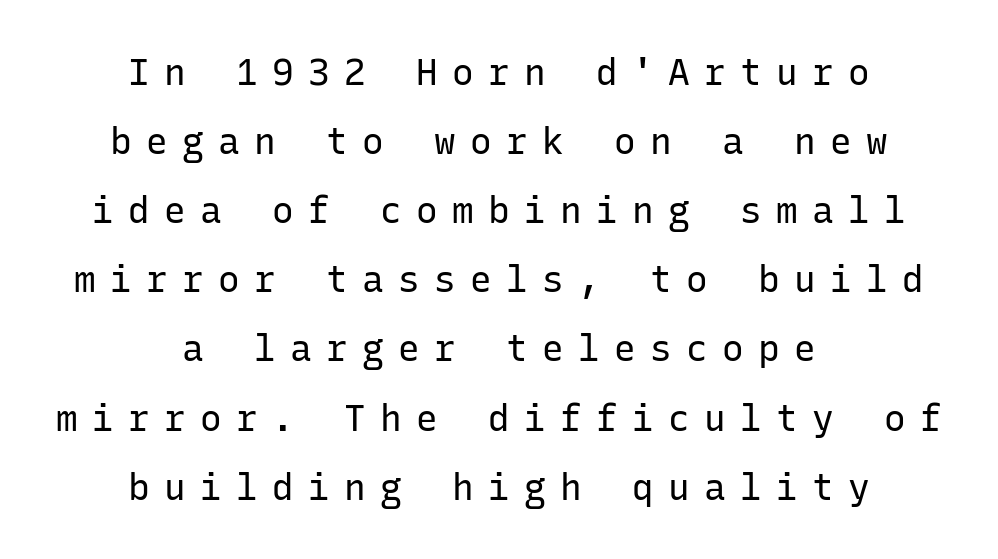
Alignment: centered. Quick note: interline space is abundant. Fixed-width glyphs throughout — classic coding-font behaviour. Weight: regular or lighter. The letters carry no serifs — their stems end cleanly without finishing strokes. Characters follow at a spacing far wider than the type designer built in.
